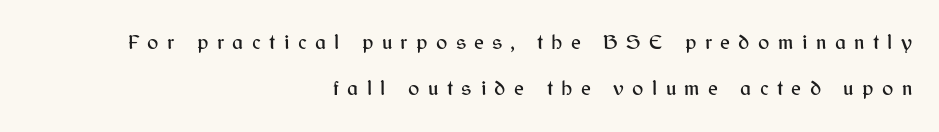
Q: Is the text italic (slanted)? A: No, it is upright.
Q: Is the text underlined? A: No.
Q: How is the paragraph aligned? A: Right-aligned.
Q: Is the spacing between letters normal or unusually wide? A: Unusually wide.
Q: Is the spacing between lines tight, normal or loose? A: Loose.
